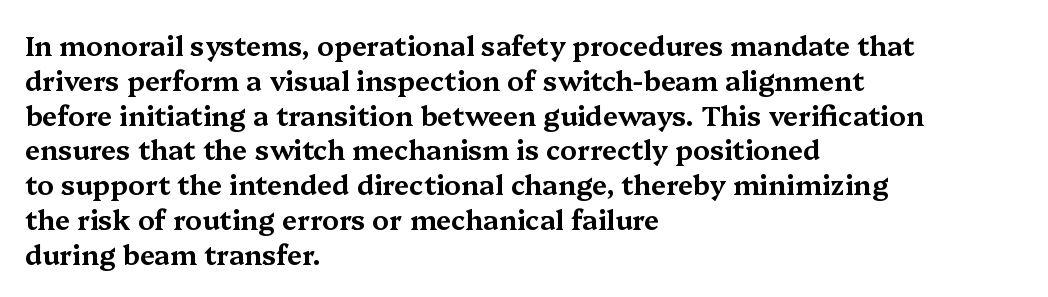
{"italic": "no", "underline": "no", "align": "left", "line_spacing": "normal", "line_spacing_ratio": 1.29, "letter_spacing": "normal", "letter_spacing_em": 0.0, "glyph_px": 27}
